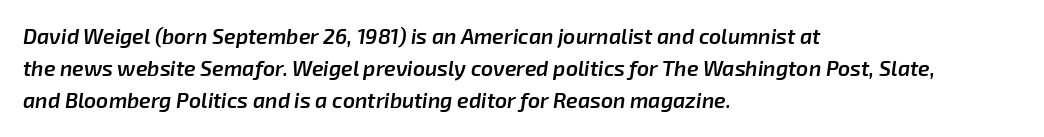
{"italic": "yes", "lean": "right", "slant_degrees": 8, "bold": "semi", "underline": "no", "align": "left", "line_spacing": "normal", "line_spacing_ratio": 1.53, "letter_spacing": "normal", "letter_spacing_em": 0.0, "glyph_px": 21}
